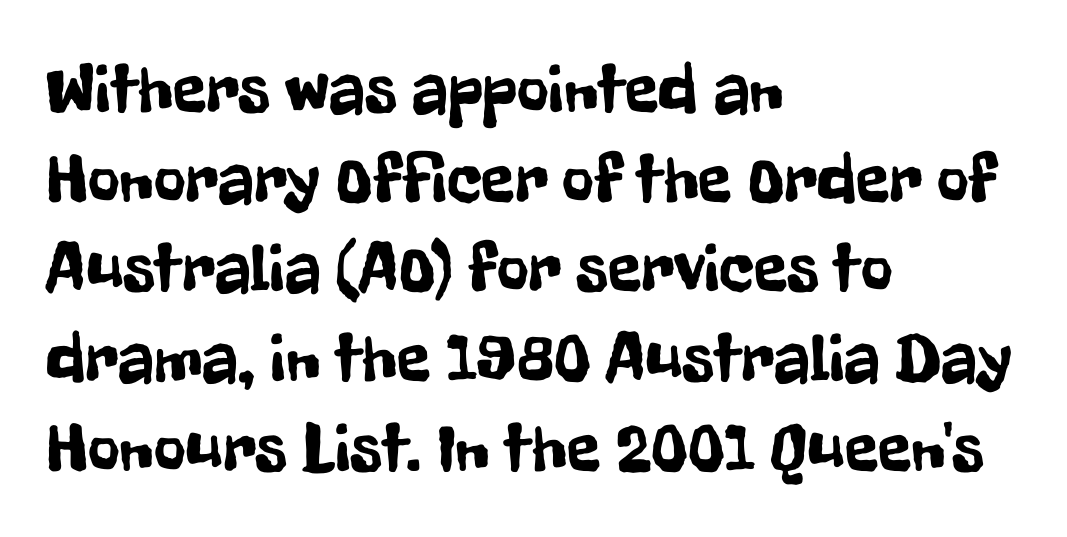
All the whitespace from short lines collects on the right. A typesetter would label this face a sans. The letters sit at their default tracking, neither squeezed nor spread. If you drew a line through each stem, it would be perfectly vertical.
